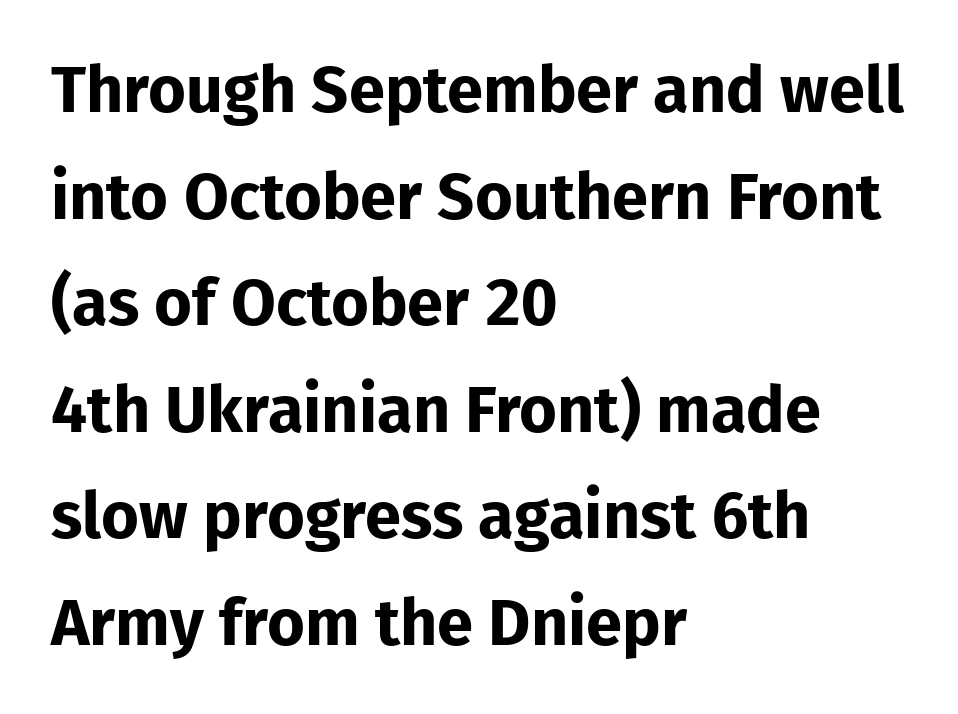
Each row of text sits above clean, open space. Stroke terminals: plain, sans-serif. The face used here has the dense, thick strokes of a bold. The rag falls on the right side of this text block. This sample has the flowing, uneven cadence of proportional lettering.
